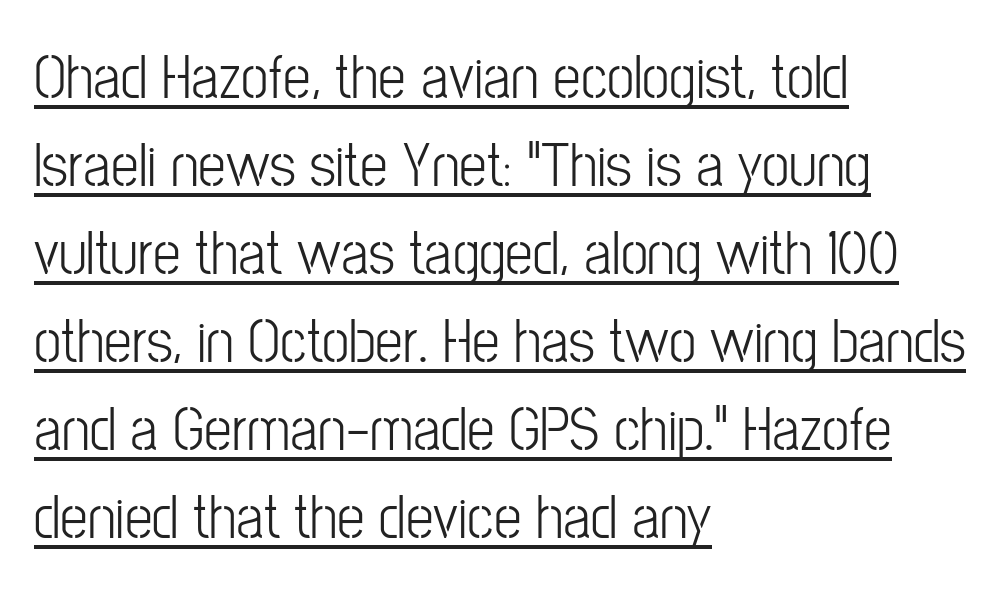
The image shows 62 px light, condensed sans-serif type, upright; set left-aligned, normal line spacing (1.42x), normal letter spacing, underlined; low stroke contrast and a medium x-height.
